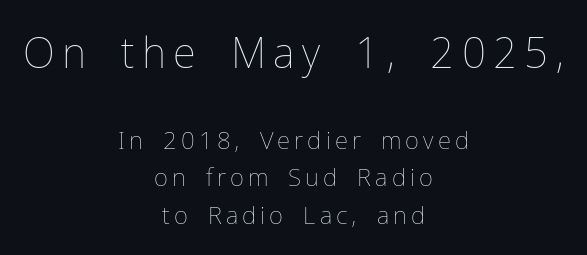
{"italic": "no", "bold": "no", "weight": "thin", "width": "normal", "stroke_contrast": "low", "x_height": "medium", "monospaced": "no", "underline": "no", "align": "center", "line_spacing": "normal", "line_spacing_ratio": 1.57, "larger_block": "first", "size_ratio": 1.75, "glyph_px": 42}
